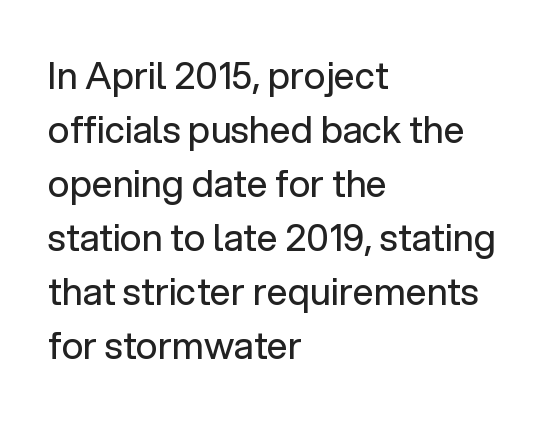
Letterform terminals end flat and unadorned throughout the passage. Caption: face not bold, strokes unweighted. Evenly set lines give the paragraph a standard silhouette. The words here are not underlined. The face used here is proportionally spaced, like ordinary book or web type.
